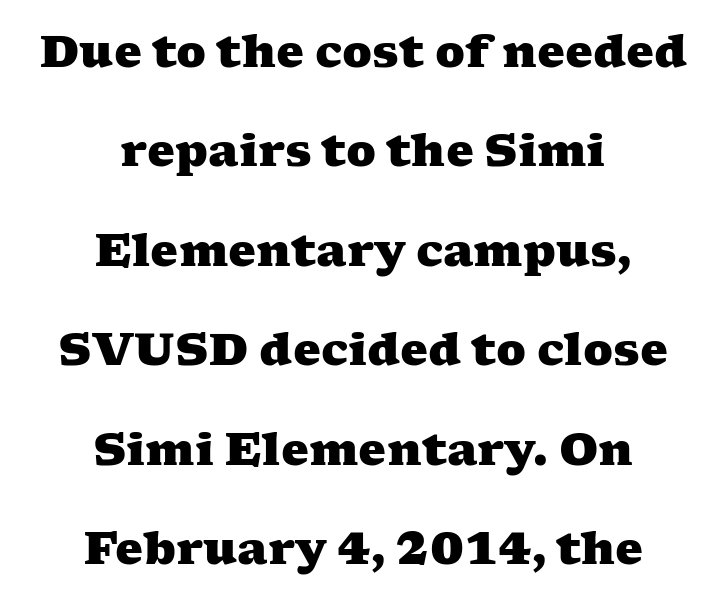
Q: Is the text bold? A: Yes.
Q: Is the typeface a serif or a sans-serif typeface? A: Serif.
Q: Is the text underlined? A: No.
Q: How is the paragraph aligned? A: Centered.
Q: Is the spacing between letters normal or unusually wide? A: Normal.
Q: Is the spacing between lines tight, normal or loose? A: Loose.
Q: Width (condensed, normal, or wide)? A: Wide.
Q: Stroke contrast? A: Medium.
Q: x-height? A: Medium.
Q: Monospaced? A: No.
